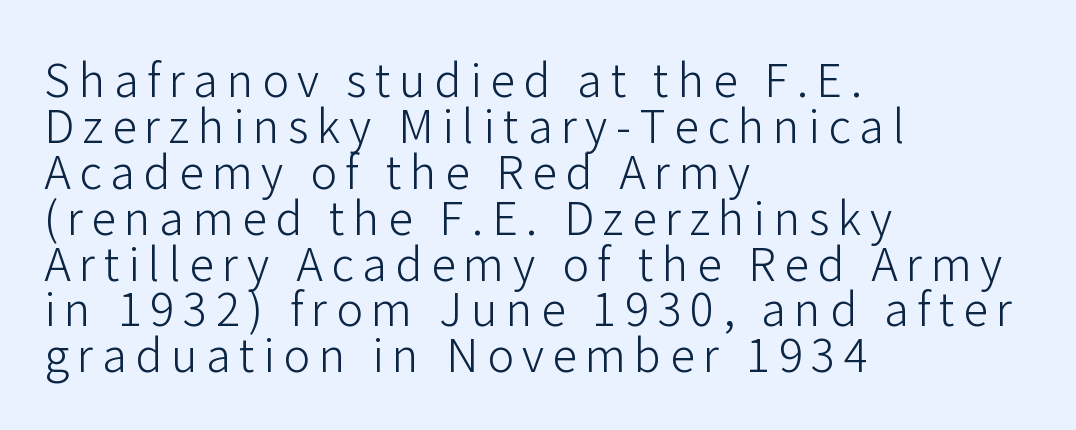
Q: Is the text bold? A: No.
Q: Is the text italic (slanted)? A: No, it is upright.
Q: Is the typeface a serif or a sans-serif typeface? A: Sans-serif.
Q: Is the text underlined? A: No.
Q: How is the paragraph aligned? A: Left-aligned.
Q: Is the spacing between lines tight, normal or loose? A: Tight.
Q: Width (condensed, normal, or wide)? A: Normal.
Q: Stroke contrast? A: Low.
Q: x-height? A: Medium.
Q: Monospaced? A: No.
